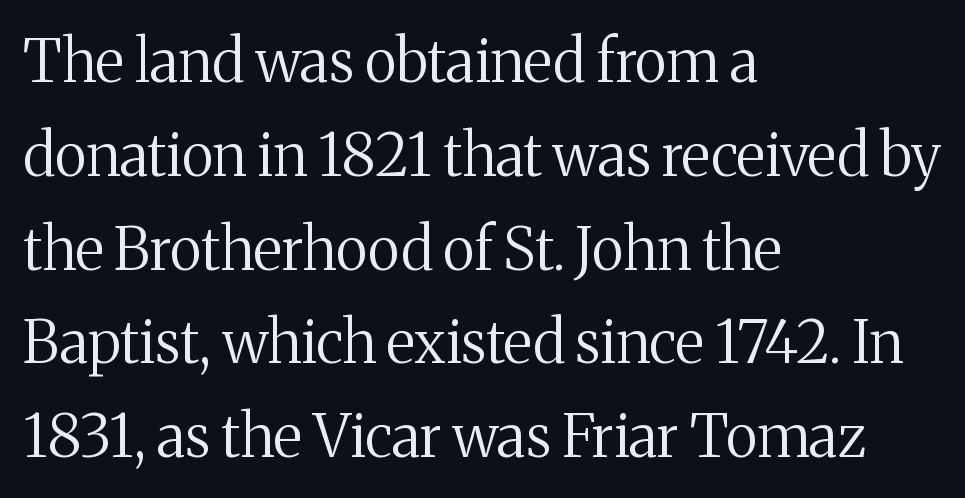
The characters display serif detailing at their extremities. Does the lettering tilt? It doesn't — this is upright. These lines are rendered in a variable-pitch font. Type without underlining. One glance says typical: line gaps are just what's usual. Where is the straight margin? On the left.
